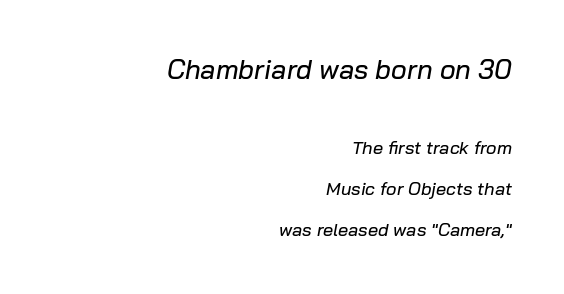
Q: Is the text italic (slanted)? A: Yes, it leans right by about 10 degrees.
Q: Is the text underlined? A: No.
Q: How is the paragraph aligned? A: Right-aligned.
Q: Is the spacing between letters normal or unusually wide? A: Normal.
Q: Is the spacing between lines tight, normal or loose? A: Loose.
Q: Which block of text is set in a larger size, the first (top) or the second (bottom)? A: The first (top) one.
